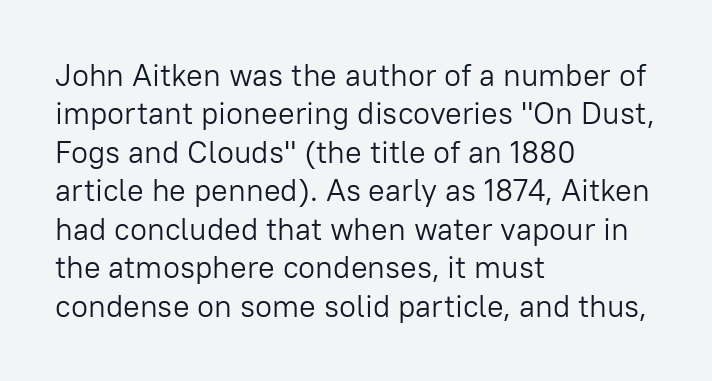
The image shows 31 px light sans-serif type, upright; set left-aligned, line spacing 1.24x, normal letter spacing, not underlined; low stroke contrast and a medium x-height.
